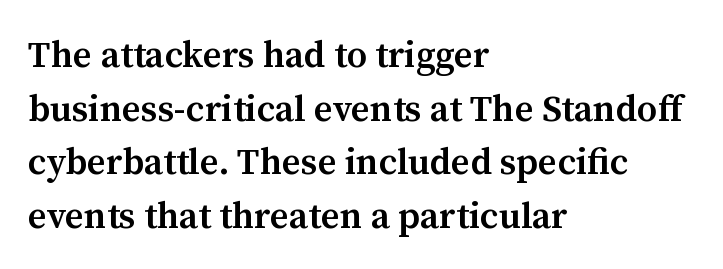
Q: Is the text bold? A: Semi-bold.
Q: Is the text italic (slanted)? A: No, it is upright.
Q: Is the typeface a serif or a sans-serif typeface? A: Serif.
Q: Is the text underlined? A: No.
Q: How is the paragraph aligned? A: Left-aligned.
Q: Is the spacing between letters normal or unusually wide? A: Normal.
Q: Is the spacing between lines tight, normal or loose? A: Normal.
Q: Width (condensed, normal, or wide)? A: Normal.
Q: Stroke contrast? A: Medium.
Q: x-height? A: Medium.
Q: Monospaced? A: No.
